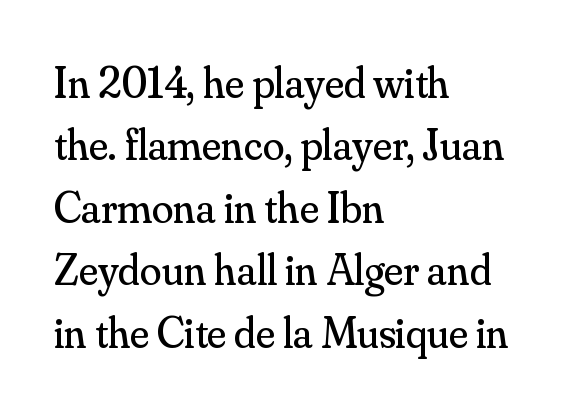
Standard letterfit; no display-style spreading of the glyphs. The characters display serif detailing at their extremities. No word sits above an underline. Posture: upright roman. Here the designer chose a conventional face with non-uniform glyph widths. Baseline-to-baseline distance is the conventional proportion of letter height.
